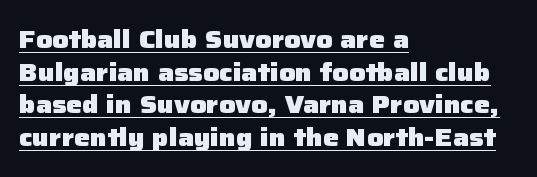
Q: Is the text bold? A: Yes.
Q: Is the text italic (slanted)? A: No, it is upright.
Q: Is the text underlined? A: Yes.
Q: How is the paragraph aligned? A: Left-aligned.
Q: Is the spacing between letters normal or unusually wide? A: Normal.
Q: Is the spacing between lines tight, normal or loose? A: Normal.
